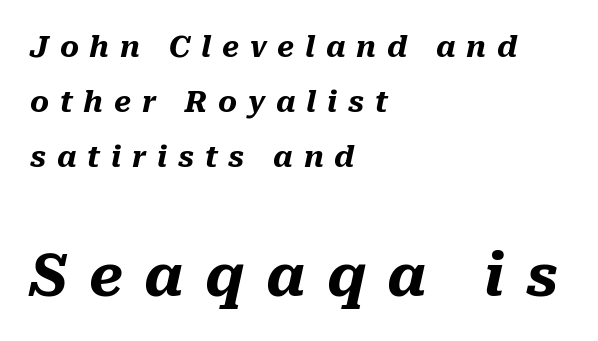
{"italic": "yes", "lean": "right", "slant_degrees": 10, "bold": "yes", "weight": "heavy", "width": "normal", "stroke_contrast": "medium", "x_height": "medium", "monospaced": "no", "underline": "no", "align": "left", "line_spacing": "loose", "line_spacing_ratio": 1.9, "letter_spacing": "wide", "letter_spacing_em": 0.37, "larger_block": "second", "size_ratio": 2.0, "glyph_px": 58}
